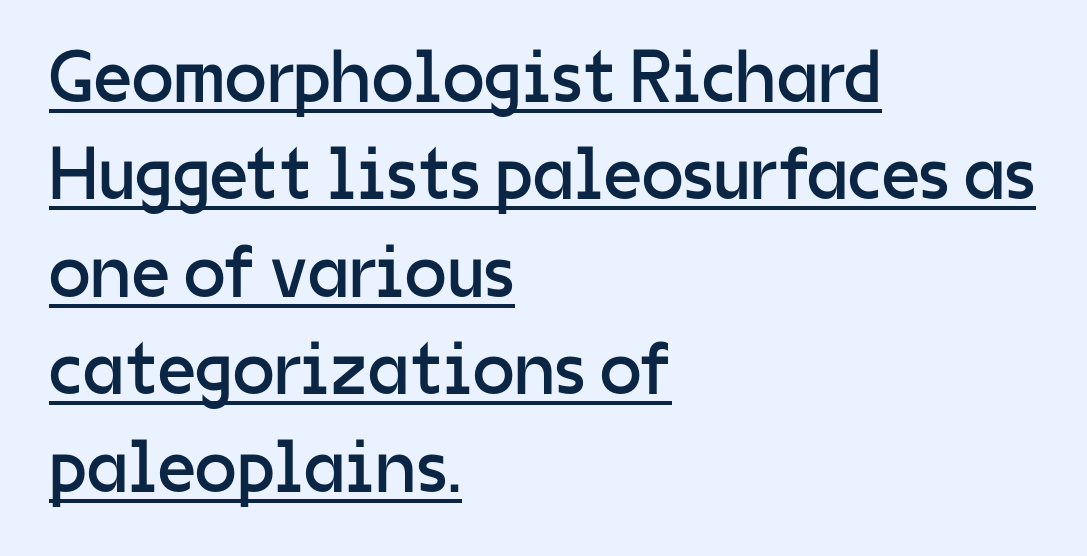
Short note: letters normally spaced. The face looks like a standard text weight, possibly lighter. Compared with a centered layout, this one pins lines to the left instead. Horizontal bands of white between lines are of average thickness. Type style note: lacks serifs. A roman cut, with each character standing at attention.
